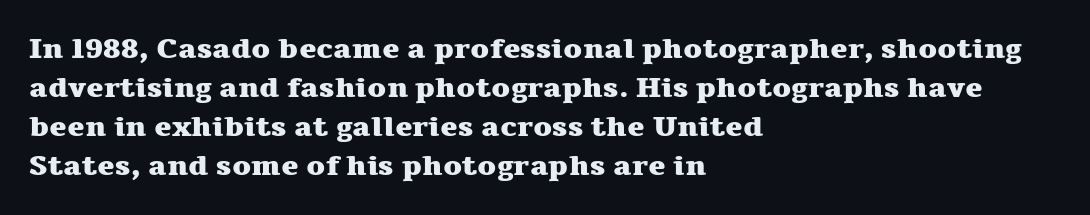
{"serif": "yes", "italic": "no", "bold": "yes", "weight": "heavy", "width": "wide", "stroke_contrast": "medium", "x_height": "medium", "monospaced": "no", "underline": "no", "align": "left", "line_spacing": "normal", "line_spacing_ratio": 1.34, "letter_spacing": "normal", "letter_spacing_em": 0.0, "glyph_px": 29}
